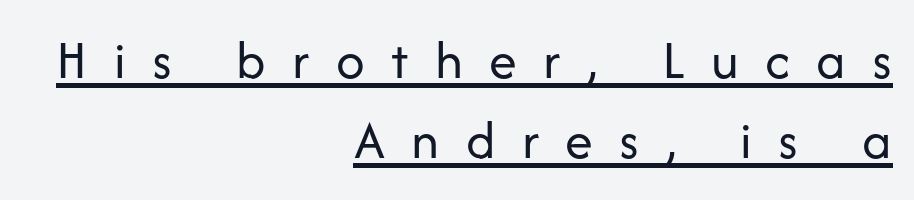
The image shows 56 px regular-weight sans-serif type, upright; set right-aligned, normal line spacing (1.43x), unusually wide letter spacing (+0.47 em), underlined; low stroke contrast and a medium x-height.
